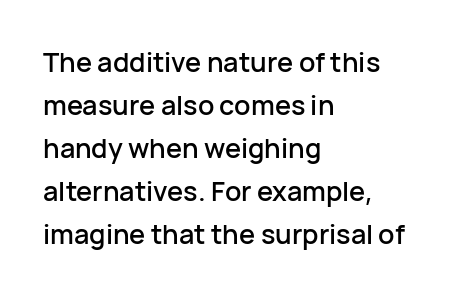
{"italic": "no", "underline": "no", "align": "left", "line_spacing": "normal", "line_spacing_ratio": 1.59, "letter_spacing": "normal", "letter_spacing_em": 0.0, "glyph_px": 27}
